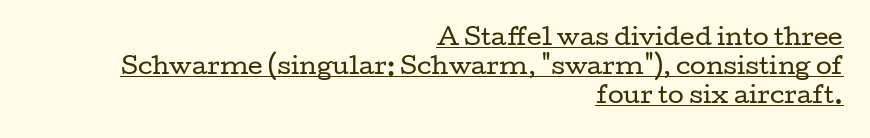
{"italic": "no", "bold": "no", "underline": "yes", "align": "right", "line_spacing": "normal", "line_spacing_ratio": 1.26, "letter_spacing": "normal", "letter_spacing_em": 0.0, "glyph_px": 23}
